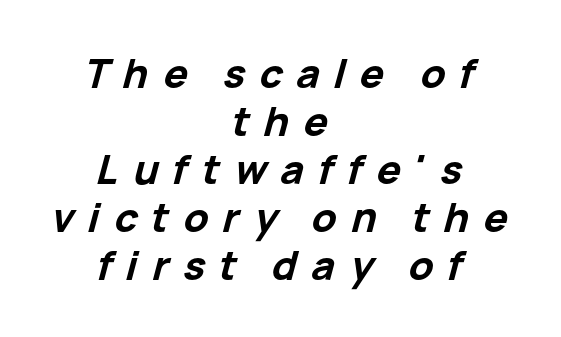
Q: Is the text bold? A: Yes.
Q: Is the text italic (slanted)? A: Yes, it leans right by about 15 degrees.
Q: Is the text underlined? A: No.
Q: How is the paragraph aligned? A: Centered.
Q: Is the spacing between letters normal or unusually wide? A: Unusually wide.
Q: Width (condensed, normal, or wide)? A: Normal.
Q: Stroke contrast? A: Low.
Q: x-height? A: Medium.
Q: Monospaced? A: No.
